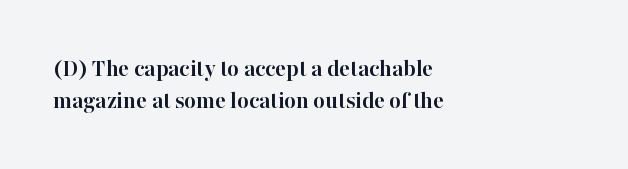
The image shows 25 px bold type, upright; set left-aligned, normal line spacing (1.28x), normal letter spacing, not underlined.
